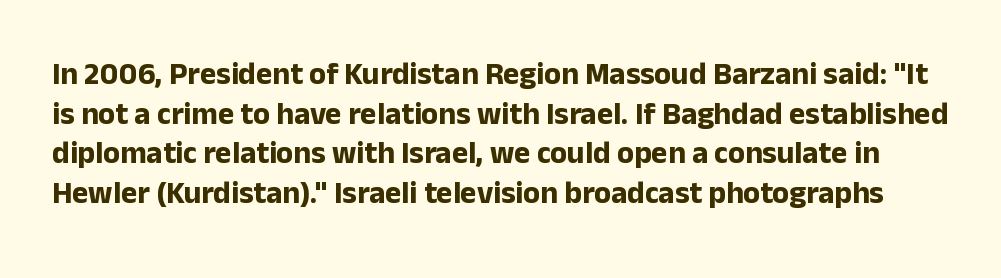
Check under the words: just untouched page. Short note: letters normally spaced. In terms of posture, this sample is upright. Notice how descenders clear the ascenders below comfortably — that's standard leading.
